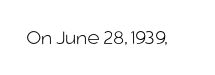
{"italic": "no", "bold": "no", "underline": "no", "letter_spacing": "normal", "letter_spacing_em": 0.0, "glyph_px": 22}
